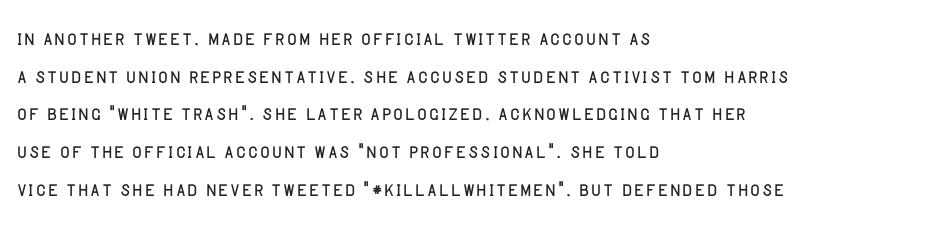
Q: Is the text bold? A: No.
Q: Is the text italic (slanted)? A: No, it is upright.
Q: Is the text underlined? A: No.
Q: How is the paragraph aligned? A: Left-aligned.
Q: Is the spacing between letters normal or unusually wide? A: Normal.
Q: Is the spacing between lines tight, normal or loose? A: Normal.
